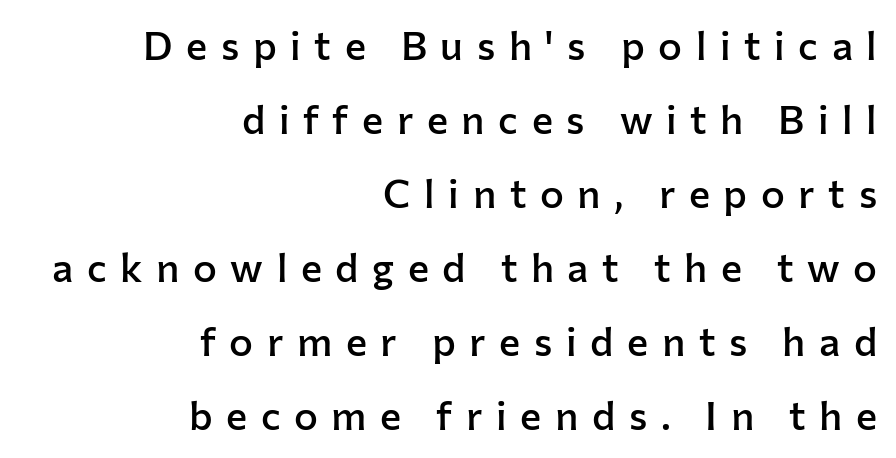
Q: Is the text bold? A: Semi-bold.
Q: Is the text italic (slanted)? A: No, it is upright.
Q: Is the typeface a serif or a sans-serif typeface? A: Sans-serif.
Q: Is the text underlined? A: No.
Q: How is the paragraph aligned? A: Right-aligned.
Q: Is the spacing between letters normal or unusually wide? A: Unusually wide.
Q: Width (condensed, normal, or wide)? A: Normal.
Q: Stroke contrast? A: Low.
Q: x-height? A: Medium.
Q: Monospaced? A: No.
